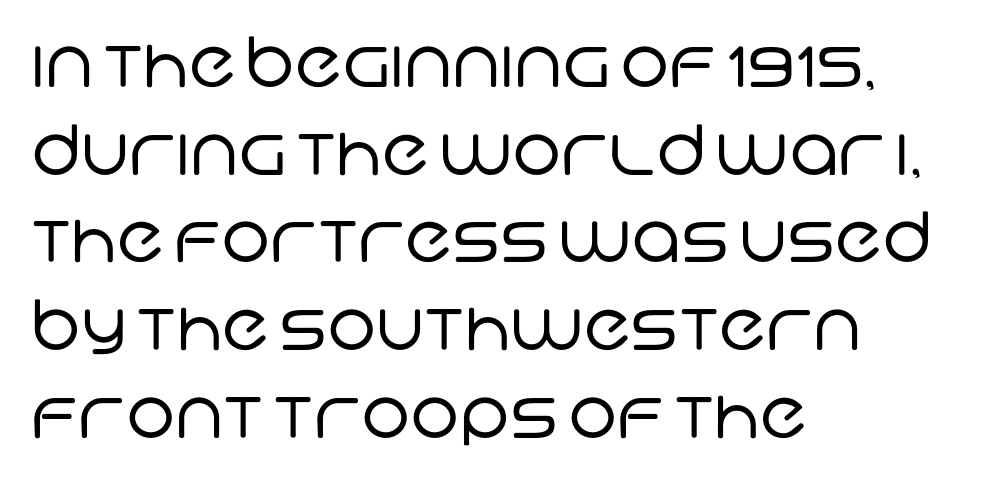
{"serif": "no", "bold": "no", "weight": "regular", "width": "normal", "stroke_contrast": "low", "x_height": "large", "monospaced": "no", "underline": "no", "align": "left", "line_spacing": "normal", "line_spacing_ratio": 1.27, "letter_spacing": "normal", "letter_spacing_em": 0.0, "glyph_px": 69}
